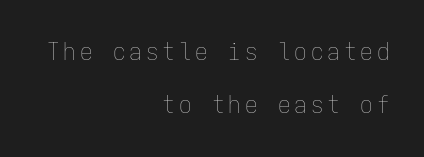
Q: Is the text bold? A: No.
Q: Is the text italic (slanted)? A: No, it is upright.
Q: Is the text underlined? A: No.
Q: How is the paragraph aligned? A: Right-aligned.
Q: Is the spacing between lines tight, normal or loose? A: Loose.
